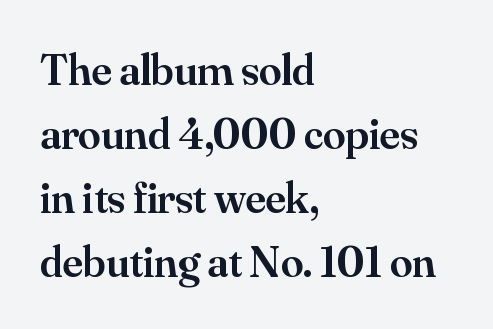
The image shows 45 px semibold serif type, upright; set left-aligned, normal line spacing (1.42x), normal letter spacing, not underlined; medium stroke contrast and a small x-height.
